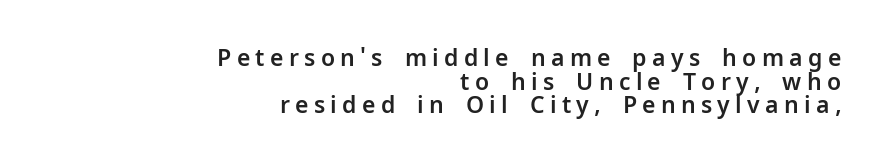
The image shows 23 px text type, upright; set right-aligned, tight line spacing (1.03x), unusually wide letter spacing (+0.23 em), not underlined.
